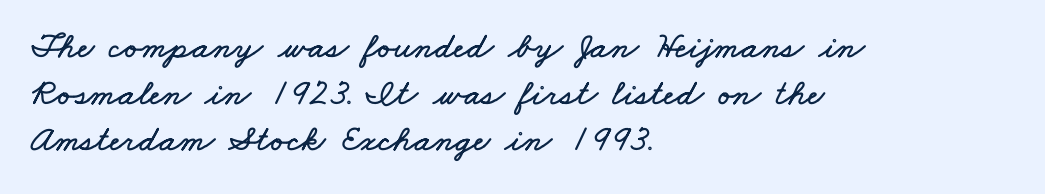
{"width": "wide", "stroke_contrast": "low", "x_height": "small", "monospaced": "no", "underline": "no", "align": "left", "line_spacing": "normal", "line_spacing_ratio": 1.26, "letter_spacing": "normal", "letter_spacing_em": 0.0, "glyph_px": 37}
